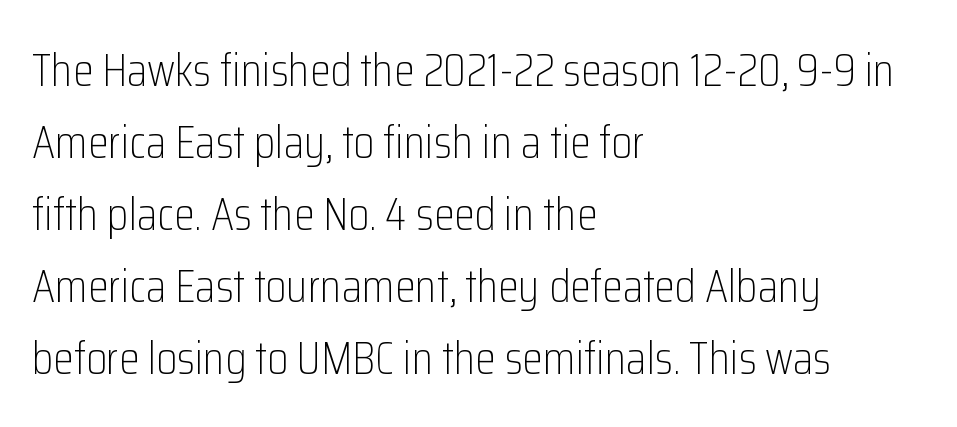
Q: Is the text bold? A: No.
Q: Is the text italic (slanted)? A: No, it is upright.
Q: Is the typeface a serif or a sans-serif typeface? A: Sans-serif.
Q: Is the text underlined? A: No.
Q: How is the paragraph aligned? A: Left-aligned.
Q: Is the spacing between letters normal or unusually wide? A: Normal.
Q: Is the spacing between lines tight, normal or loose? A: Normal.
Q: Width (condensed, normal, or wide)? A: Condensed.
Q: Stroke contrast? A: Low.
Q: x-height? A: Medium.
Q: Monospaced? A: No.
